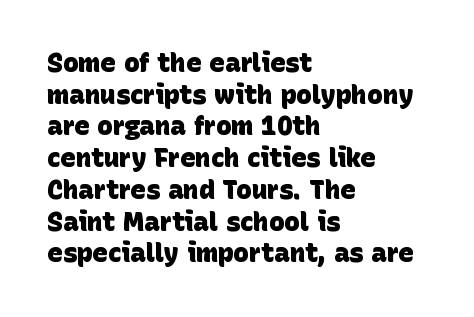
Spacing between characters is what you'd get straight out of the box. The compositor pushed each line to the left boundary. Compared with an ordinary text face, these strokes are far heavier — a full bold. Beneath every word, the page is bare.
